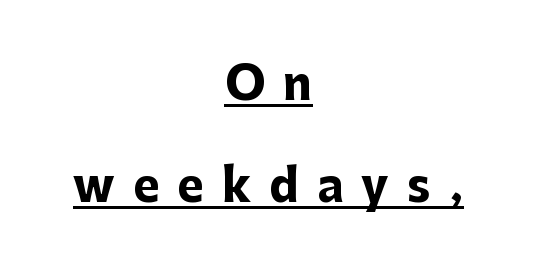
Q: Is the text bold? A: Yes.
Q: Is the text italic (slanted)? A: No, it is upright.
Q: Is the typeface a serif or a sans-serif typeface? A: Sans-serif.
Q: Is the text underlined? A: Yes.
Q: How is the paragraph aligned? A: Centered.
Q: Is the spacing between letters normal or unusually wide? A: Unusually wide.
Q: Is the spacing between lines tight, normal or loose? A: Loose.
Q: Width (condensed, normal, or wide)? A: Normal.
Q: Stroke contrast? A: Low.
Q: x-height? A: Medium.
Q: Monospaced? A: No.
